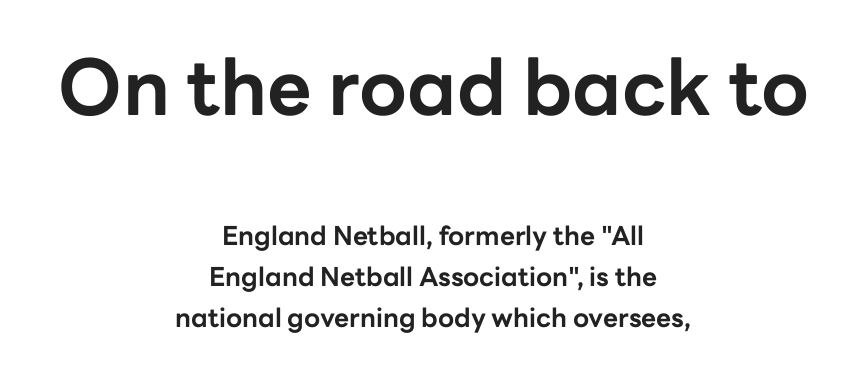
{"serif": "no", "italic": "no", "bold": "yes", "weight": "bold", "width": "normal", "stroke_contrast": "low", "x_height": "medium", "monospaced": "no", "underline": "no", "align": "center", "line_spacing": "normal", "line_spacing_ratio": 1.58, "letter_spacing": "normal", "letter_spacing_em": 0.0, "larger_block": "first", "size_ratio": 2.96, "glyph_px": 77}
